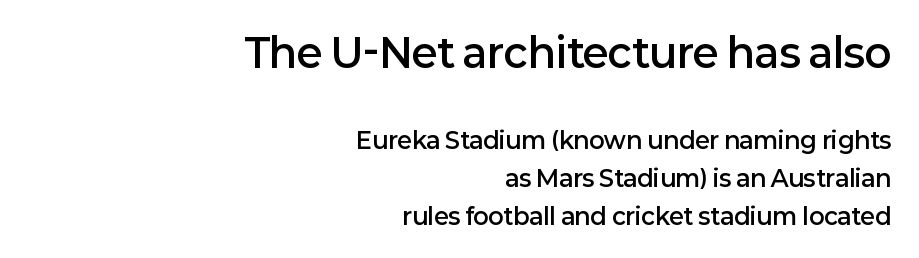
Q: Is the text bold? A: Semi-bold.
Q: Is the text italic (slanted)? A: No, it is upright.
Q: Is the typeface a serif or a sans-serif typeface? A: Sans-serif.
Q: Is the text underlined? A: No.
Q: How is the paragraph aligned? A: Right-aligned.
Q: Is the spacing between letters normal or unusually wide? A: Normal.
Q: Is the spacing between lines tight, normal or loose? A: Normal.
Q: Which block of text is set in a larger size, the first (top) or the second (bottom)? A: The first (top) one.
Q: Width (condensed, normal, or wide)? A: Normal.
Q: Stroke contrast? A: Low.
Q: x-height? A: Medium.
Q: Monospaced? A: No.
